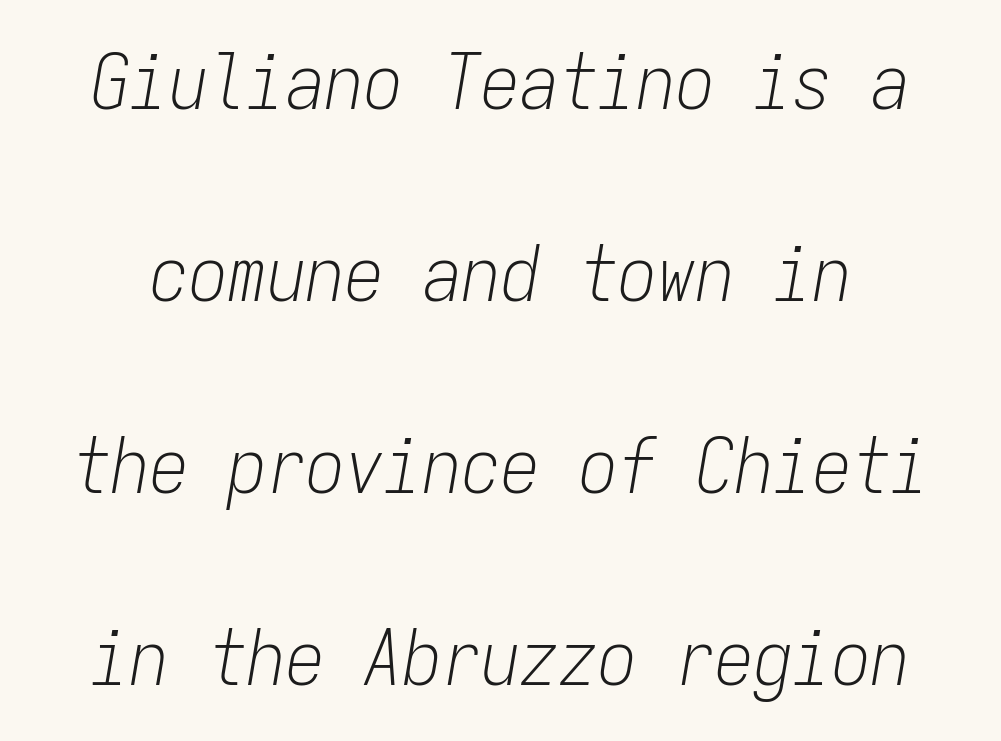
Q: Is the text bold? A: No.
Q: Is the text italic (slanted)? A: Yes, it leans right by about 9 degrees.
Q: Is the text underlined? A: No.
Q: Is the spacing between letters normal or unusually wide? A: Normal.
Q: Is the spacing between lines tight, normal or loose? A: Loose.
Q: Width (condensed, normal, or wide)? A: Condensed.
Q: Stroke contrast? A: Low.
Q: x-height? A: Medium.
Q: Monospaced? A: Yes.
